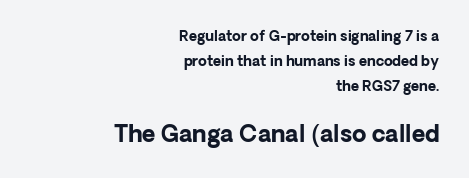
{"italic": "no", "bold": "yes", "underline": "no", "align": "right", "line_spacing_ratio": 1.8, "letter_spacing": "normal", "letter_spacing_em": 0.0, "larger_block": "second", "size_ratio": 1.64, "glyph_px": 23}
